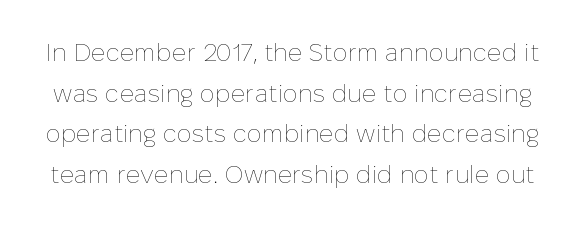
{"italic": "no", "bold": "no", "underline": "no", "line_spacing": "normal", "line_spacing_ratio": 1.63, "letter_spacing": "normal", "letter_spacing_em": 0.0, "glyph_px": 25}
